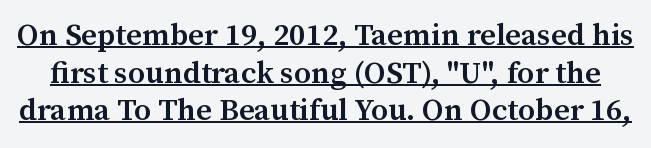
This rendering employs a face with finishing strokes, i.e., a serif. How heavy is the stroke? Medium-heavy — a semibold, shy of bold. Students, observe the line beneath the letters — that is underlining. This sample has the flowing, uneven cadence of proportional lettering.
